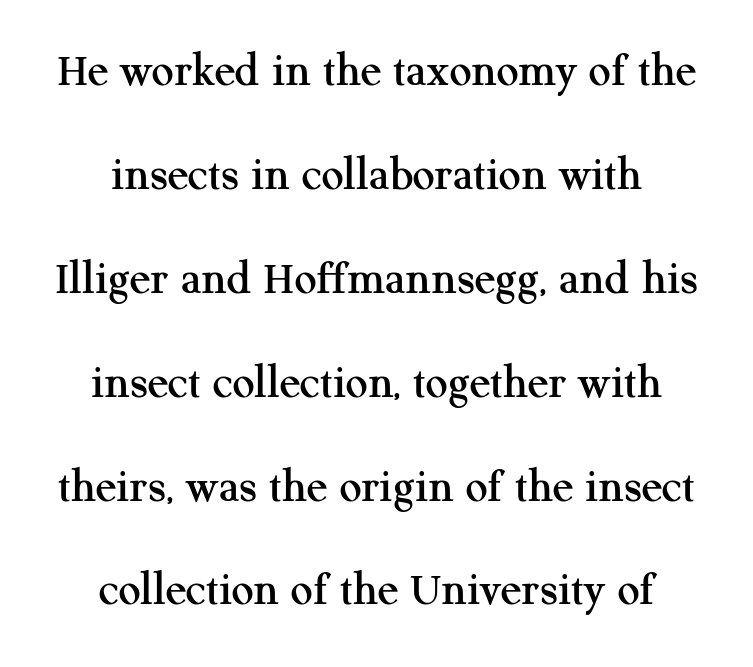
{"serif": "yes", "italic": "no", "width": "normal", "stroke_contrast": "medium", "x_height": "medium", "monospaced": "no", "underline": "no", "line_spacing": "loose", "line_spacing_ratio": 2.12, "letter_spacing": "normal", "letter_spacing_em": 0.0, "glyph_px": 49}
